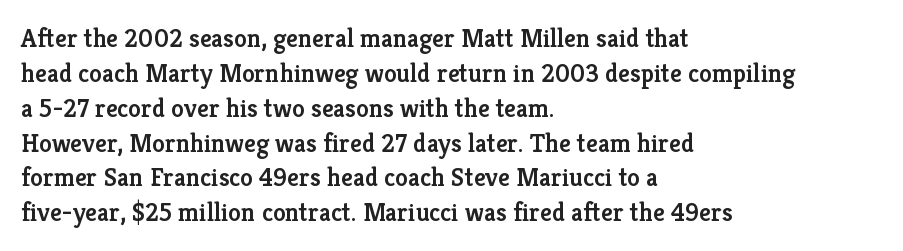
Q: Is the text bold? A: Semi-bold.
Q: Is the text italic (slanted)? A: No, it is upright.
Q: Is the text underlined? A: No.
Q: How is the paragraph aligned? A: Left-aligned.
Q: Is the spacing between letters normal or unusually wide? A: Normal.
Q: Is the spacing between lines tight, normal or loose? A: Normal.
